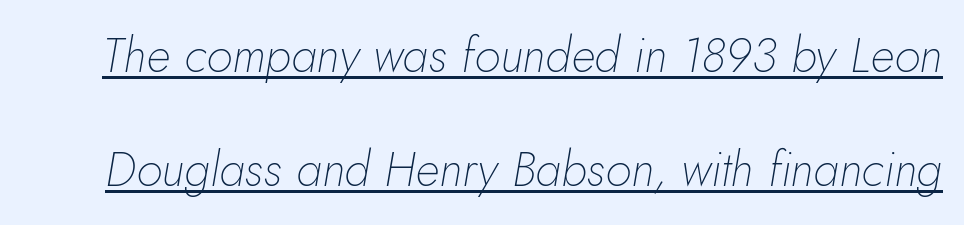
Q: Is the text bold? A: No.
Q: Is the text italic (slanted)? A: Yes, it leans right by about 10 degrees.
Q: Is the text underlined? A: Yes.
Q: Is the spacing between letters normal or unusually wide? A: Normal.
Q: Is the spacing between lines tight, normal or loose? A: Loose.
Q: Width (condensed, normal, or wide)? A: Normal.
Q: Stroke contrast? A: Low.
Q: x-height? A: Small.
Q: Monospaced? A: No.
